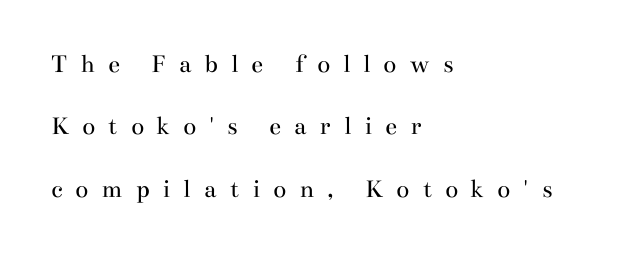
{"italic": "no", "bold": "no", "underline": "no", "align": "left", "line_spacing": "loose", "line_spacing_ratio": 2.31, "letter_spacing": "wide", "letter_spacing_em": 0.48, "glyph_px": 27}
